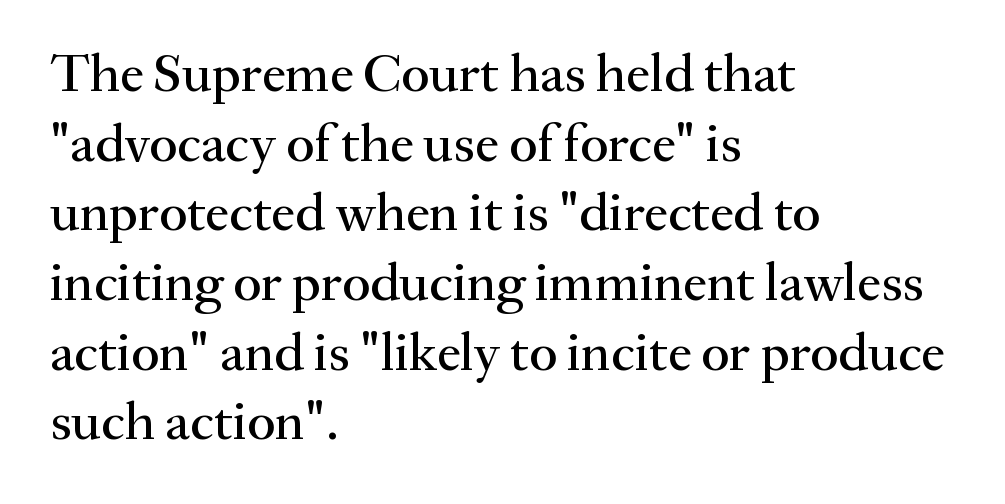
This sample has the flowing, uneven cadence of proportional lettering. These lines keep a tight, regular rhythm from letter to letter. Does the type have serifs? Yes, each stem ends in a small foot. Rendered with straight, roman letterforms. The gap between lines stays unmarked. Baseline-to-baseline distance is the conventional proportion of letter height.
